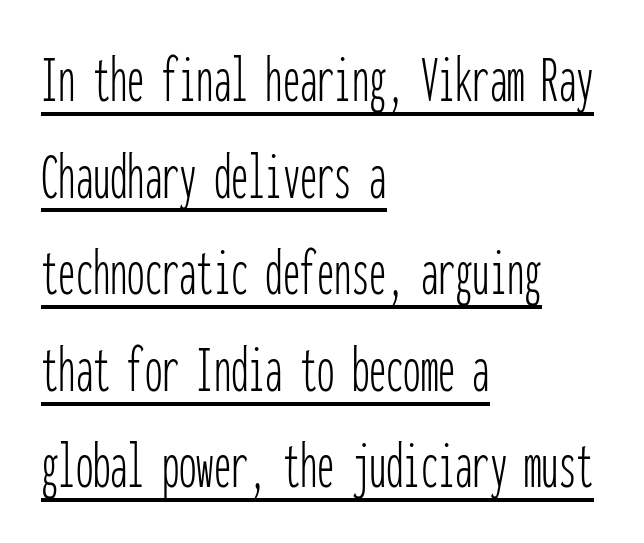
{"serif": "no", "italic": "no", "bold": "no", "weight": "thin", "width": "condensed", "stroke_contrast": "low", "x_height": "medium", "monospaced": "yes", "underline": "yes", "align": "left", "line_spacing": "normal", "line_spacing_ratio": 1.4, "letter_spacing": "normal", "letter_spacing_em": 0.0, "glyph_px": 69}
